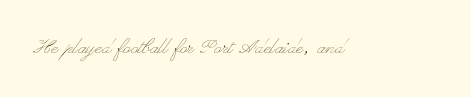
Q: Is the text bold? A: No.
Q: Is the text italic (slanted)? A: Yes.
Q: Is the text underlined? A: No.
Q: Is the spacing between letters normal or unusually wide? A: Normal.
